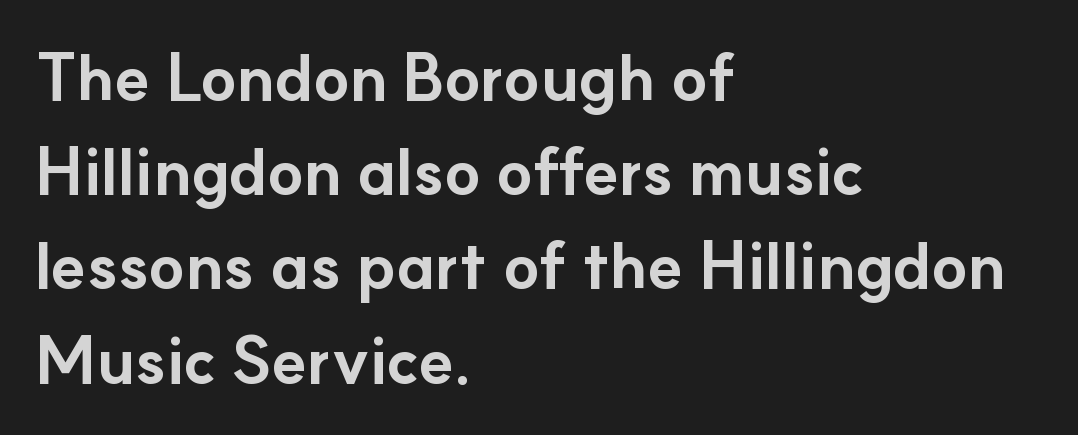
The image shows 65 px bold sans-serif type, upright; set left-aligned, normal line spacing (1.45x), normal letter spacing, not underlined; low stroke contrast and a small x-height.
